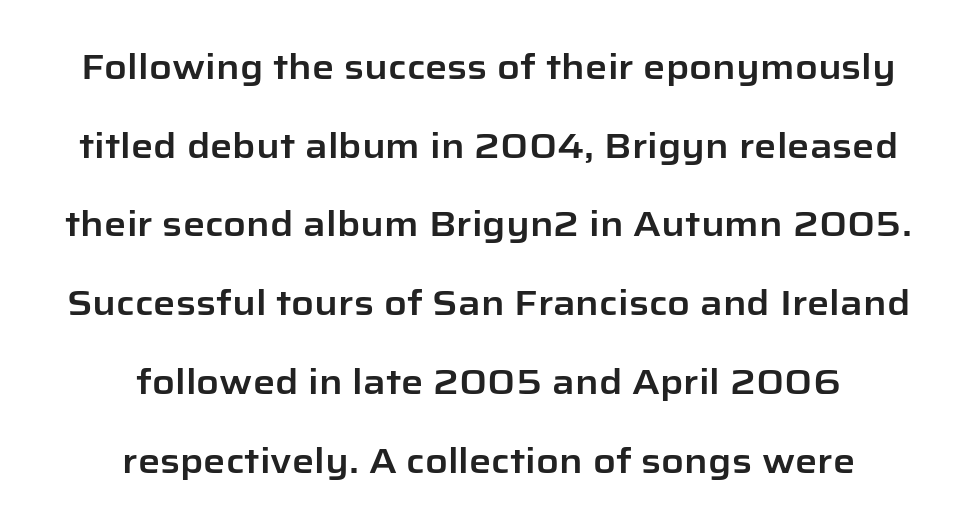
Q: Is the text italic (slanted)? A: No, it is upright.
Q: Is the typeface a serif or a sans-serif typeface? A: Sans-serif.
Q: Is the text underlined? A: No.
Q: How is the paragraph aligned? A: Centered.
Q: Is the spacing between letters normal or unusually wide? A: Normal.
Q: Is the spacing between lines tight, normal or loose? A: Loose.
Q: Width (condensed, normal, or wide)? A: Normal.
Q: Stroke contrast? A: Low.
Q: x-height? A: Medium.
Q: Monospaced? A: No.
